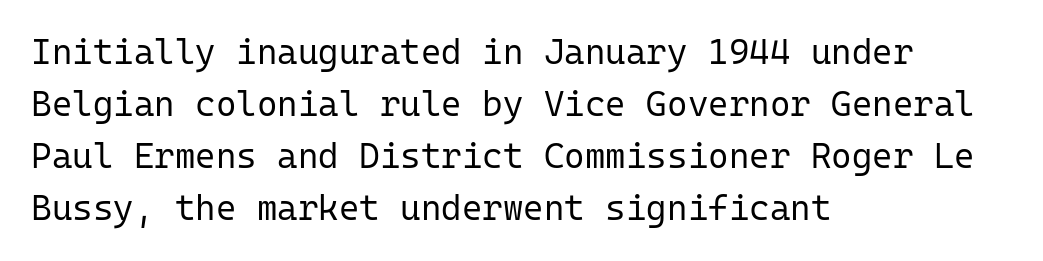
Q: Is the text bold? A: No.
Q: Is the text italic (slanted)? A: No, it is upright.
Q: Is the typeface a serif or a sans-serif typeface? A: Sans-serif.
Q: Is the text underlined? A: No.
Q: How is the paragraph aligned? A: Left-aligned.
Q: Is the spacing between letters normal or unusually wide? A: Normal.
Q: Is the spacing between lines tight, normal or loose? A: Normal.
Q: Width (condensed, normal, or wide)? A: Normal.
Q: Stroke contrast? A: Low.
Q: x-height? A: Medium.
Q: Monospaced? A: Yes.
